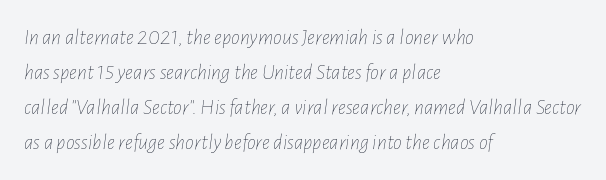
The image shows 22 px text type, italic (leaning right); set left-aligned, normal line spacing (1.59x), normal letter spacing, not underlined.
